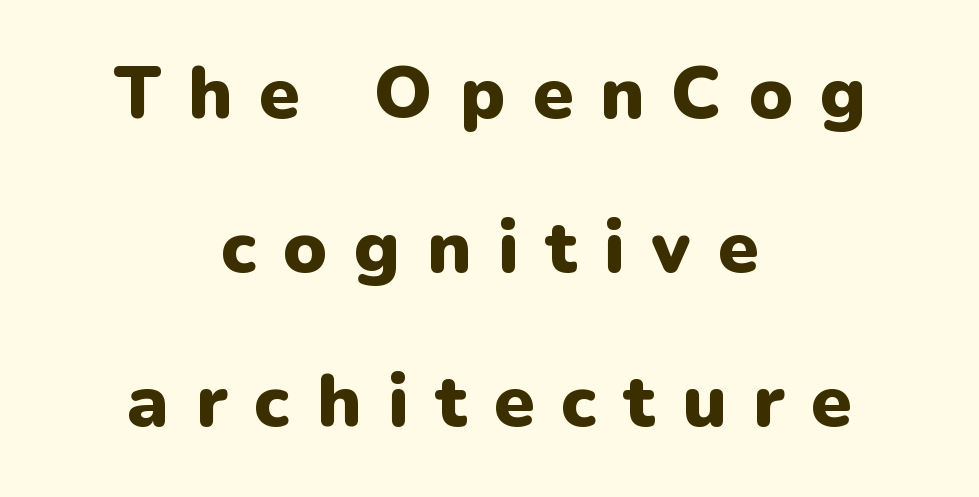
{"serif": "no", "italic": "no", "bold": "yes", "weight": "heavy", "width": "normal", "stroke_contrast": "low", "x_height": "medium", "monospaced": "no", "underline": "no", "align": "center", "line_spacing": "loose", "line_spacing_ratio": 2.11, "letter_spacing": "wide", "letter_spacing_em": 0.37, "glyph_px": 73}
